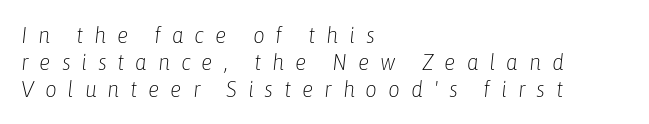
{"italic": "yes", "lean": "right", "slant_degrees": 6, "bold": "no", "underline": "no", "align": "left", "line_spacing_ratio": 1.17, "letter_spacing": "wide", "letter_spacing_em": 0.47, "glyph_px": 23}
